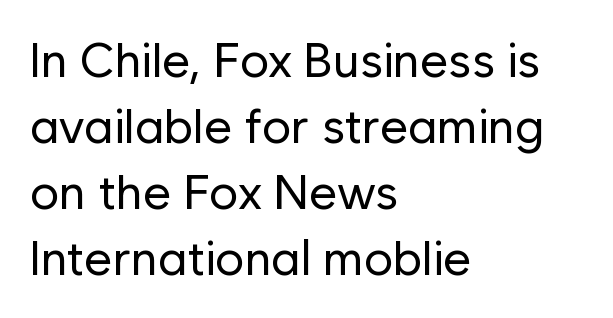
The image shows 49 px regular-weight sans-serif type, upright; set left-aligned, normal line spacing (1.35x), normal letter spacing, not underlined; low stroke contrast and a medium x-height.
